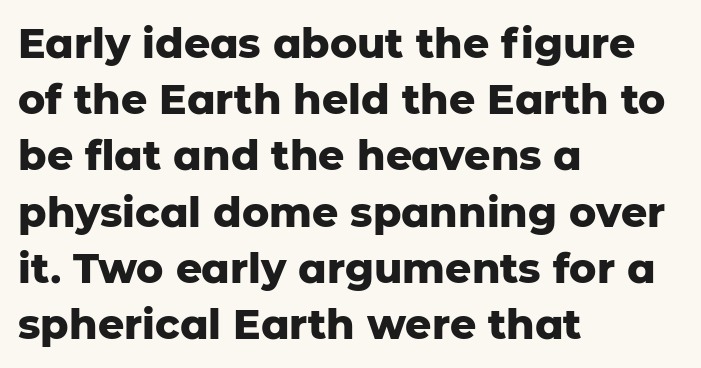
{"serif": "no", "italic": "no", "bold": "yes", "weight": "heavy", "width": "normal", "stroke_contrast": "low", "x_height": "medium", "monospaced": "no", "underline": "no", "align": "left", "line_spacing": "normal", "line_spacing_ratio": 1.37, "letter_spacing": "normal", "letter_spacing_em": 0.0, "glyph_px": 41}
